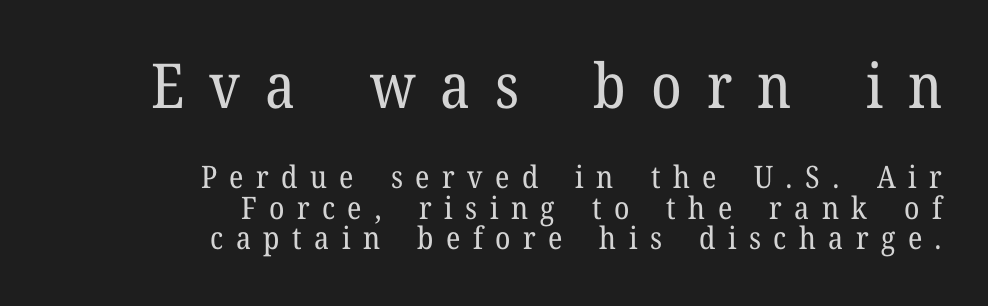
{"serif": "yes", "italic": "no", "bold": "no", "weight": "regular", "width": "normal", "stroke_contrast": "low", "x_height": "medium", "monospaced": "no", "underline": "no", "align": "right", "line_spacing": "tight", "line_spacing_ratio": 0.99, "letter_spacing": "wide", "letter_spacing_em": 0.4, "larger_block": "first", "size_ratio": 2.0, "glyph_px": 62}
